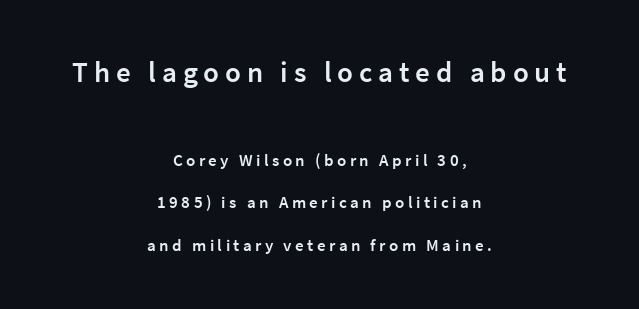
No feet cap the strokes, marking this as sans-serif type. Leading: increased. One-word summary of the alignment: center. Do the characters align in a grid? No, the font is proportional. Nobody drew a line under any word here. The line texture is sparse and dotted thanks to wide tracking.
